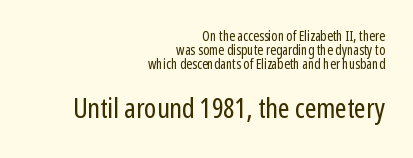
{"serif": "no", "italic": "no", "bold": "no", "weight": "regular", "width": "condensed", "stroke_contrast": "low", "x_height": "medium", "monospaced": "no", "underline": "no", "align": "right", "line_spacing": "tight", "line_spacing_ratio": 0.99, "letter_spacing": "normal", "letter_spacing_em": 0.0, "larger_block": "second", "size_ratio": 2.0, "glyph_px": 28}
